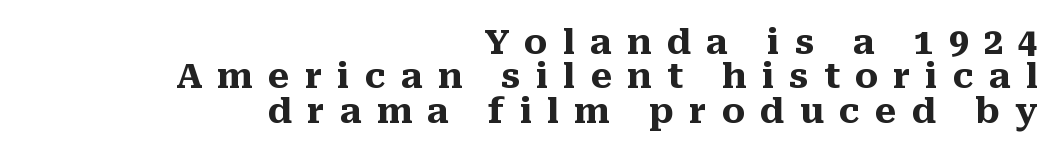
Q: Is the text bold? A: Yes.
Q: Is the text italic (slanted)? A: No, it is upright.
Q: Is the typeface a serif or a sans-serif typeface? A: Serif.
Q: Is the text underlined? A: No.
Q: How is the paragraph aligned? A: Right-aligned.
Q: Is the spacing between letters normal or unusually wide? A: Unusually wide.
Q: Is the spacing between lines tight, normal or loose? A: Tight.
Q: Width (condensed, normal, or wide)? A: Normal.
Q: Stroke contrast? A: Medium.
Q: x-height? A: Medium.
Q: Monospaced? A: No.
